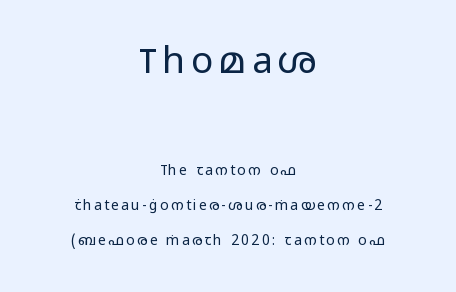
{"serif": "no", "italic": "no", "bold": "no", "weight": "regular", "width": "wide", "stroke_contrast": "low", "x_height": "medium", "monospaced": "no", "underline": "no", "align": "center", "line_spacing": "loose", "line_spacing_ratio": 2.48, "larger_block": "first", "size_ratio": 2.64, "glyph_px": 37}
